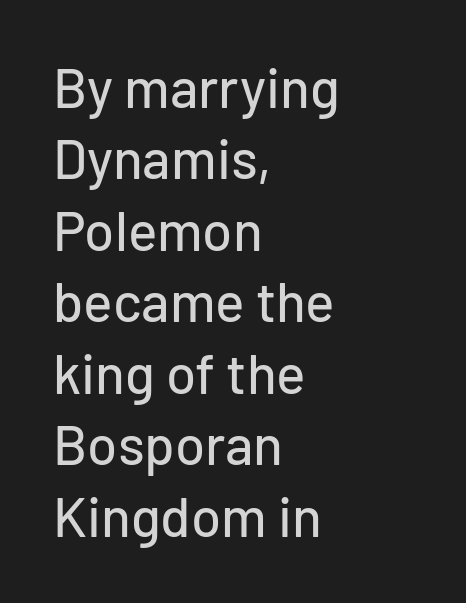
Q: Is the text italic (slanted)? A: No, it is upright.
Q: Is the typeface a serif or a sans-serif typeface? A: Sans-serif.
Q: Is the text underlined? A: No.
Q: How is the paragraph aligned? A: Left-aligned.
Q: Is the spacing between letters normal or unusually wide? A: Normal.
Q: Is the spacing between lines tight, normal or loose? A: Normal.
Q: Width (condensed, normal, or wide)? A: Normal.
Q: Stroke contrast? A: Low.
Q: x-height? A: Medium.
Q: Monospaced? A: No.
